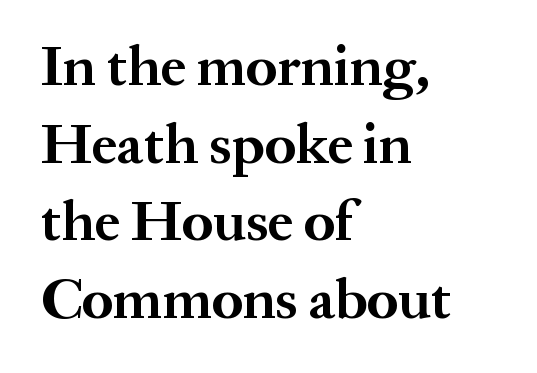
{"serif": "yes", "italic": "no", "bold": "yes", "weight": "bold", "width": "normal", "stroke_contrast": "medium", "x_height": "medium", "monospaced": "no", "underline": "no", "align": "left", "line_spacing": "normal", "line_spacing_ratio": 1.36, "letter_spacing": "normal", "letter_spacing_em": 0.0, "glyph_px": 57}
